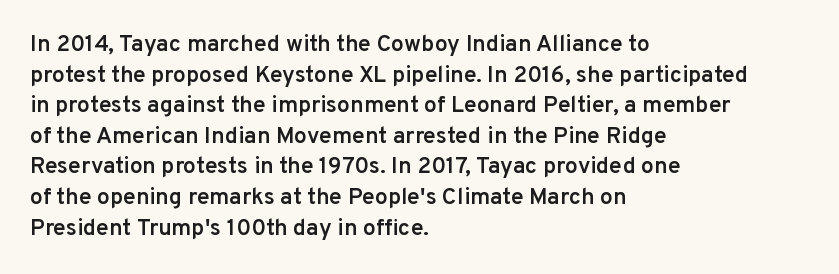
Is there any slant? The stems are plumb. The leading is moderate, giving the passage an even texture. A bit beefed up — I'd call it semibold rather than bold. No word sits above an underline. Characters follow at the spacing the type designer built in. Compared with a centered layout, this one pins lines to the left instead.
